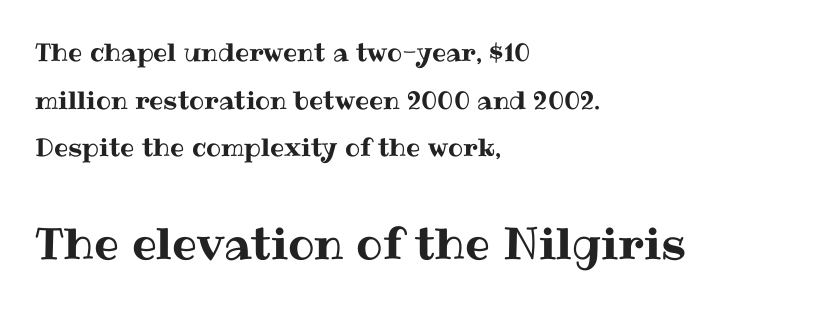
The image shows 44 px text type, upright; set left-aligned, loose line spacing (1.91x), normal letter spacing, not underlined; the second (bottom) block is 1.76x larger; medium stroke contrast and a medium x-height.
